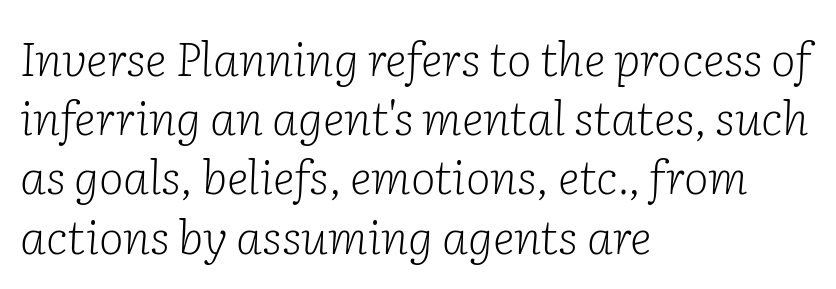
{"serif": "yes", "italic": "yes", "lean": "right", "slant_degrees": 2, "bold": "no", "weight": "light", "width": "normal", "stroke_contrast": "low", "x_height": "medium", "monospaced": "no", "underline": "no", "align": "left", "line_spacing": "normal", "line_spacing_ratio": 1.26, "letter_spacing": "normal", "letter_spacing_em": 0.0, "glyph_px": 47}
